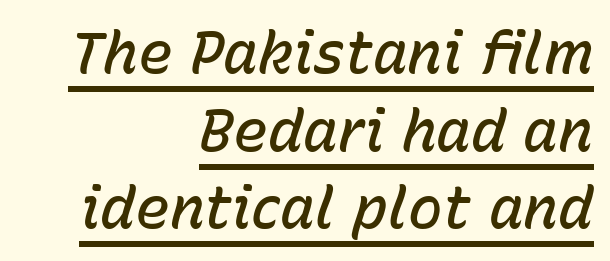
The face used here is proportionally spaced, like ordinary book or web type. In terms of letterspacing, this is plain default setting. Emphasis is given by a line drawn under the lettering. If you drew a ruler down the right edge, every line would touch it. Line spacing here is normal. Characters are canted at an angle relative to the baseline's perpendicular.
